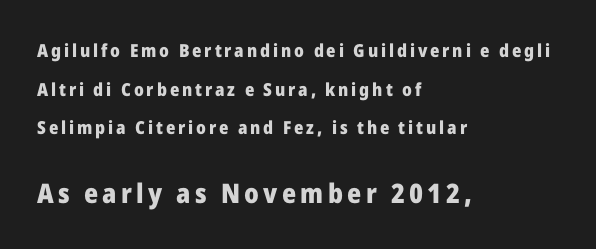
{"italic": "no", "bold": "yes", "underline": "no", "align": "left", "line_spacing": "loose", "line_spacing_ratio": 2.14, "larger_block": "second", "size_ratio": 1.5, "glyph_px": 27}
